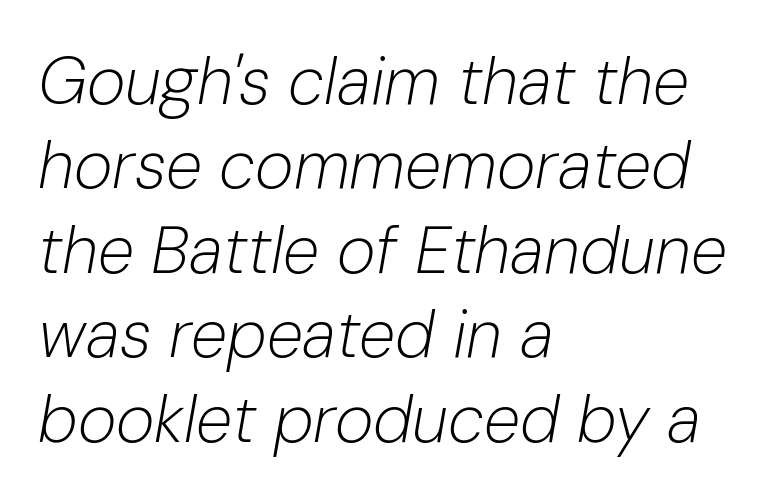
Q: Is the text bold? A: No.
Q: Is the text italic (slanted)? A: Yes, it leans right by about 10 degrees.
Q: Is the text underlined? A: No.
Q: How is the paragraph aligned? A: Left-aligned.
Q: Is the spacing between letters normal or unusually wide? A: Normal.
Q: Is the spacing between lines tight, normal or loose? A: Normal.
Q: Width (condensed, normal, or wide)? A: Normal.
Q: Stroke contrast? A: Low.
Q: x-height? A: Medium.
Q: Monospaced? A: No.
